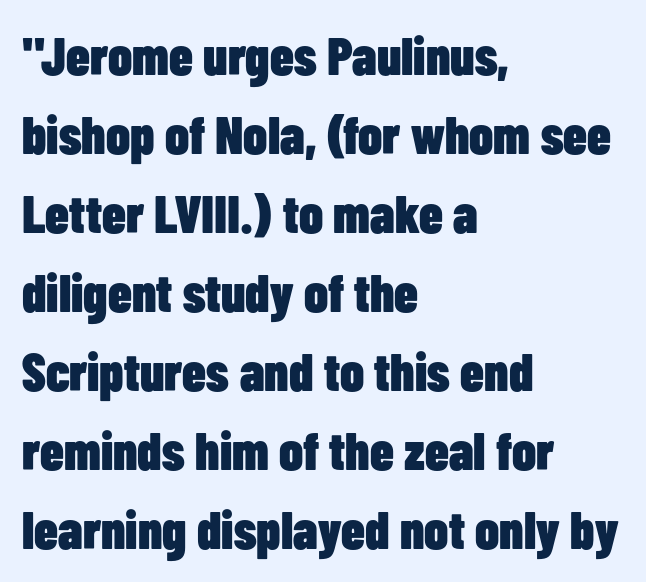
Stroke terminals: plain, sans-serif. Interline gaps are of average width in this sample. Caption: multi-line text, flush left, ragged right. Every stem runs plumb, perpendicular to the baseline. Stroke thickness is high; the sample reads as a true bold. Decoration check: the copy has no underline.
